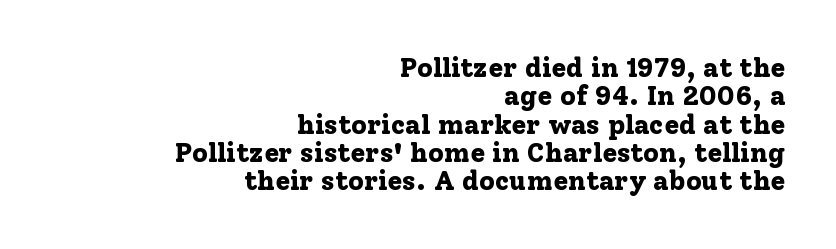
Q: Is the text bold? A: Yes.
Q: Is the text italic (slanted)? A: No, it is upright.
Q: Is the text underlined? A: No.
Q: How is the paragraph aligned? A: Right-aligned.
Q: Is the spacing between letters normal or unusually wide? A: Normal.
Q: Is the spacing between lines tight, normal or loose? A: Tight.
